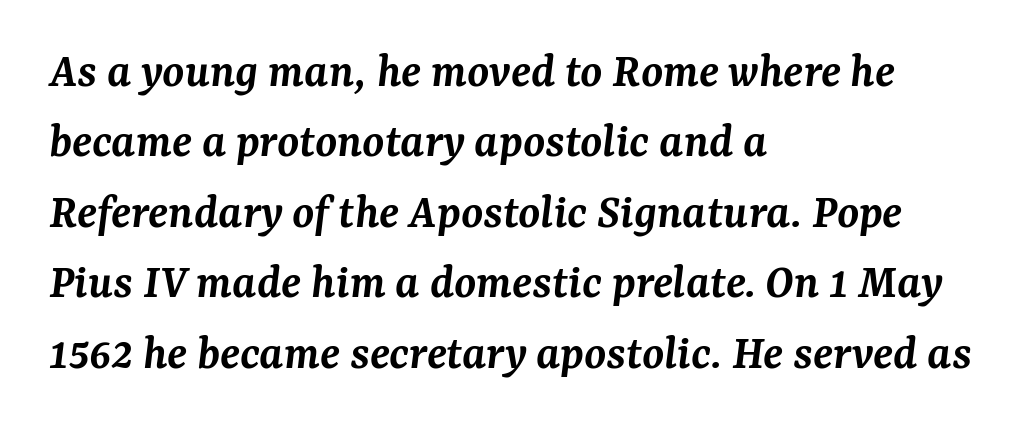
{"serif": "yes", "italic": "yes", "lean": "right", "slant_degrees": 7, "bold": "semi", "weight": "semibold", "width": "normal", "stroke_contrast": "medium", "x_height": "medium", "monospaced": "no", "underline": "no", "align": "left", "line_spacing": "normal", "line_spacing_ratio": 1.41, "letter_spacing": "normal", "letter_spacing_em": 0.0, "glyph_px": 50}
